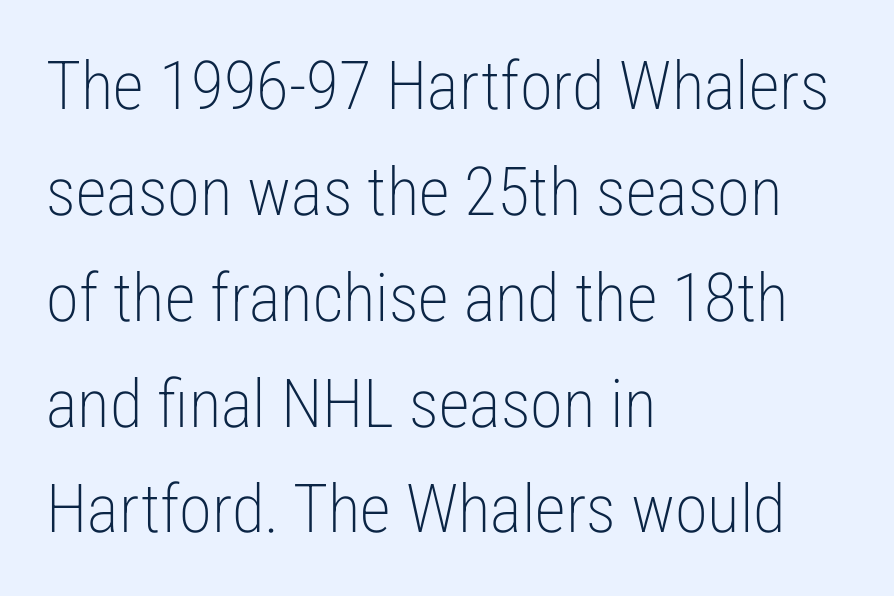
The image shows 67 px light, condensed sans-serif type, upright; set left-aligned, normal line spacing (1.58x), normal letter spacing, not underlined; low stroke contrast and a medium x-height.
